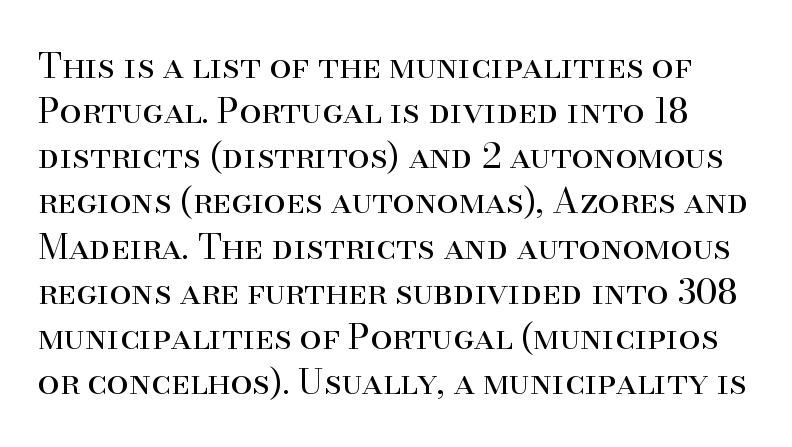
The image shows 35 px regular-weight serif type, upright; set normal line spacing (1.29x), normal letter spacing, not underlined; high stroke contrast and a small x-height.
